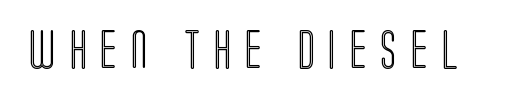
This sample uses an upright cut, with every glyph sitting square on the baseline. Just letters on the line, the space beneath them empty. Think of a printed novel: that variable character pitch is what you see here. These lines have a slow, spaced-out rhythm from letter to letter.
